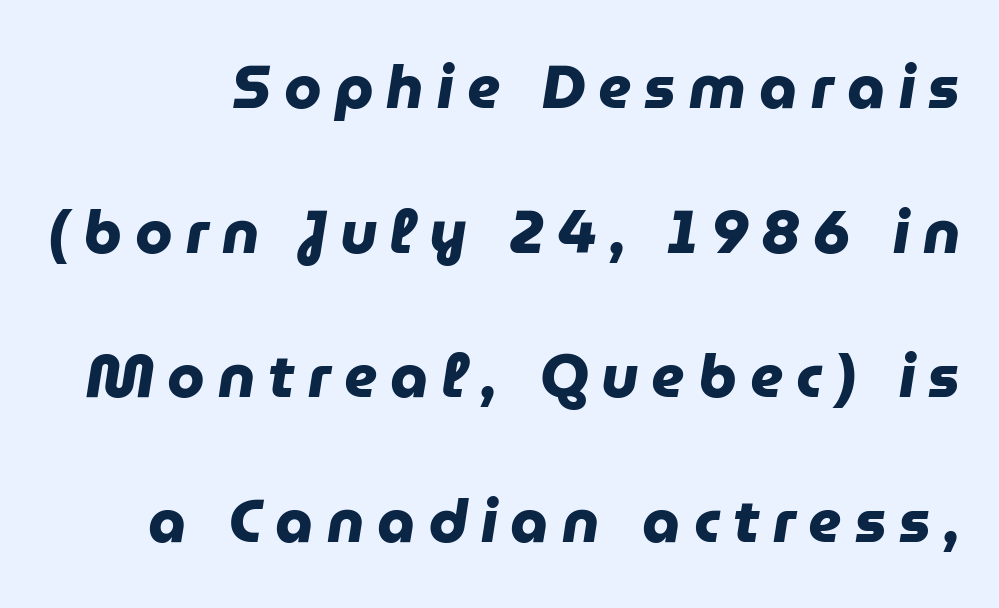
The image shows 60 px heavy sans-serif type; set loose line spacing (2.41x), unusually wide letter spacing (+0.22 em), not underlined; low stroke contrast and a medium x-height.
